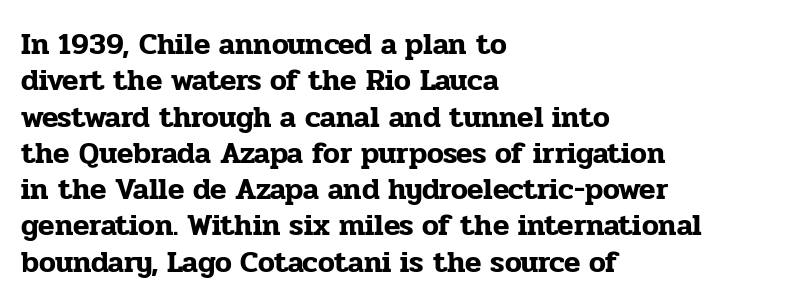
Letterform terminals end in serifs throughout the passage. A typesetter would call this proportional, since set widths differ per character. Vertical strokes here are truly vertical. Between one letter and the next there's only the usual sliver of space.
